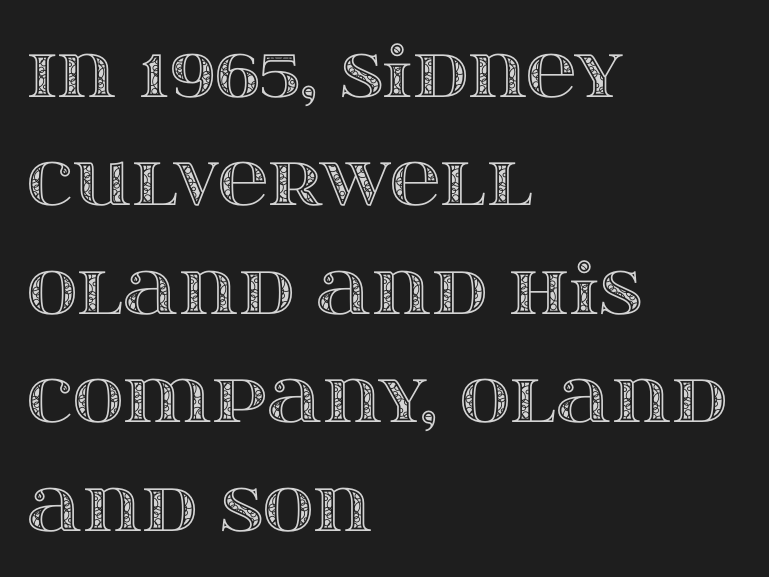
Q: Is the text italic (slanted)? A: No, it is upright.
Q: Is the text underlined? A: No.
Q: How is the paragraph aligned? A: Left-aligned.
Q: Is the spacing between letters normal or unusually wide? A: Normal.
Q: Is the spacing between lines tight, normal or loose? A: Normal.
Q: Width (condensed, normal, or wide)? A: Wide.
Q: x-height? A: Large.
Q: Monospaced? A: No.
